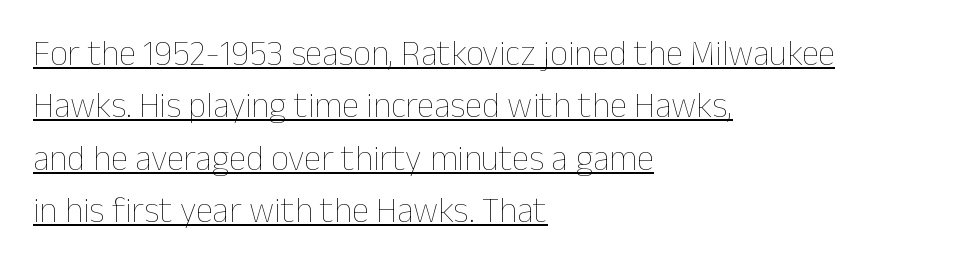
{"italic": "no", "bold": "no", "weight": "thin", "width": "normal", "stroke_contrast": "low", "x_height": "medium", "monospaced": "no", "underline": "yes", "align": "left", "line_spacing": "normal", "line_spacing_ratio": 1.5, "letter_spacing": "normal", "letter_spacing_em": 0.0, "glyph_px": 35}
